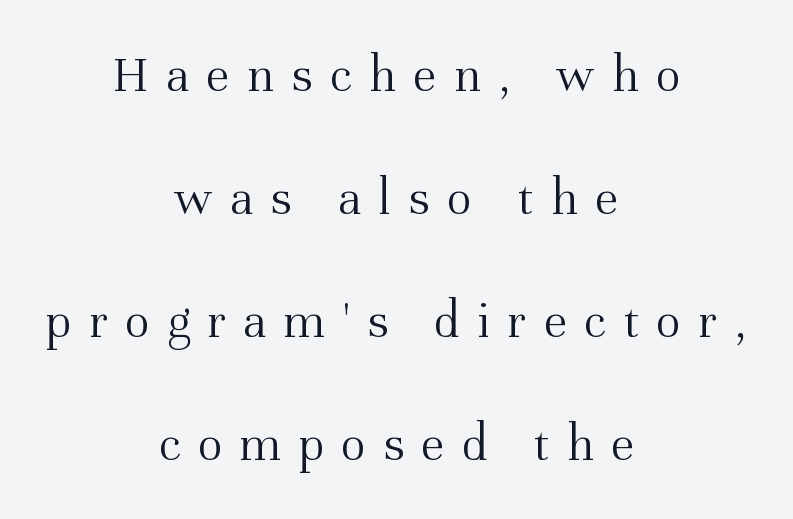
The image shows 53 px light serif type, upright; set centered, loose line spacing (2.32x), unusually wide letter spacing (+0.32 em), not underlined; medium stroke contrast and a medium x-height.
